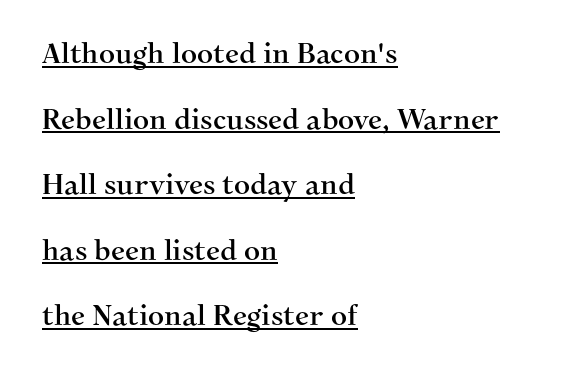
Every word sits above its own underline. Varying glyph widths throughout — classic text-font behaviour. The type sits square on the baseline with zero lean. Are there feet on the stems? There are — it's a serif. Nobody touched the tracking dial on this one.
